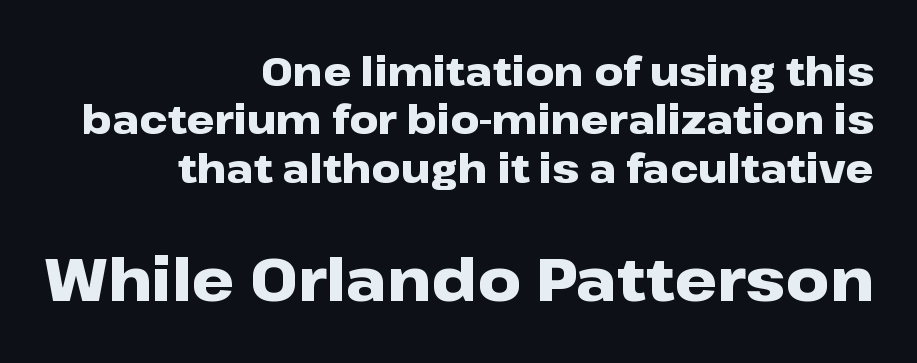
{"serif": "no", "italic": "no", "bold": "yes", "weight": "heavy", "width": "wide", "stroke_contrast": "low", "x_height": "medium", "monospaced": "no", "underline": "no", "align": "right", "line_spacing_ratio": 1.21, "letter_spacing": "normal", "letter_spacing_em": 0.0, "larger_block": "second", "size_ratio": 1.5, "glyph_px": 60}
